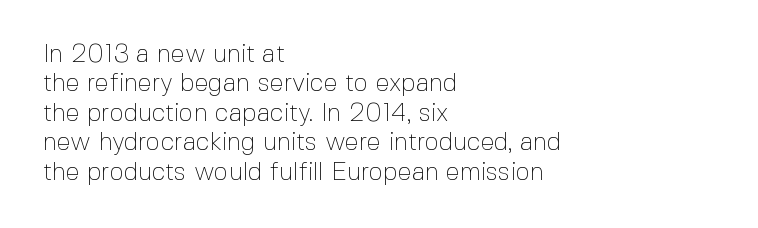
Reading down the block, your eye returns to a fixed left position each line. This sample uses plain, unmodified letter spacing. Weight: in the light-to-regular range. Beneath every word, the page is bare. The letters stand straight up with perfectly vertical stems.
